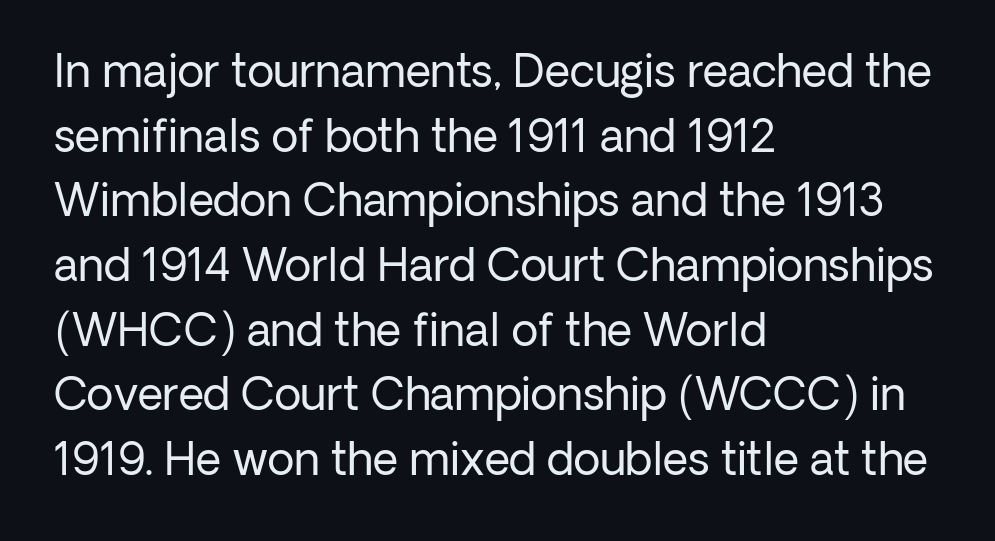
{"serif": "no", "italic": "no", "bold": "no", "weight": "regular", "width": "normal", "stroke_contrast": "low", "x_height": "medium", "monospaced": "no", "underline": "no", "align": "left", "line_spacing": "normal", "line_spacing_ratio": 1.47, "letter_spacing": "normal", "letter_spacing_em": 0.0, "glyph_px": 44}
